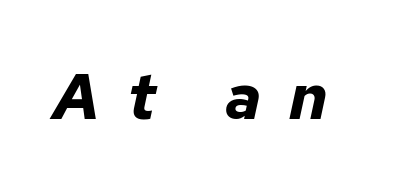
{"italic": "yes", "lean": "right", "slant_degrees": 12, "bold": "yes", "weight": "bold", "width": "normal", "stroke_contrast": "low", "x_height": "medium", "monospaced": "no", "underline": "no", "letter_spacing": "wide", "letter_spacing_em": 0.43, "glyph_px": 64}
